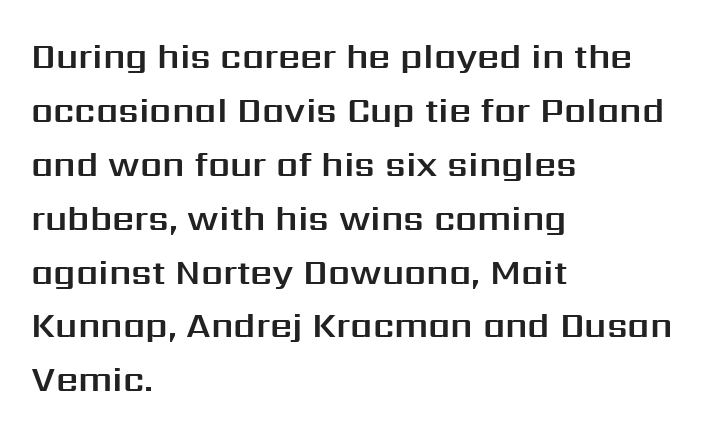
{"serif": "no", "italic": "no", "width": "normal", "stroke_contrast": "medium", "x_height": "medium", "monospaced": "no", "underline": "no", "align": "left", "line_spacing": "normal", "line_spacing_ratio": 1.54, "letter_spacing": "normal", "letter_spacing_em": 0.0, "glyph_px": 35}
